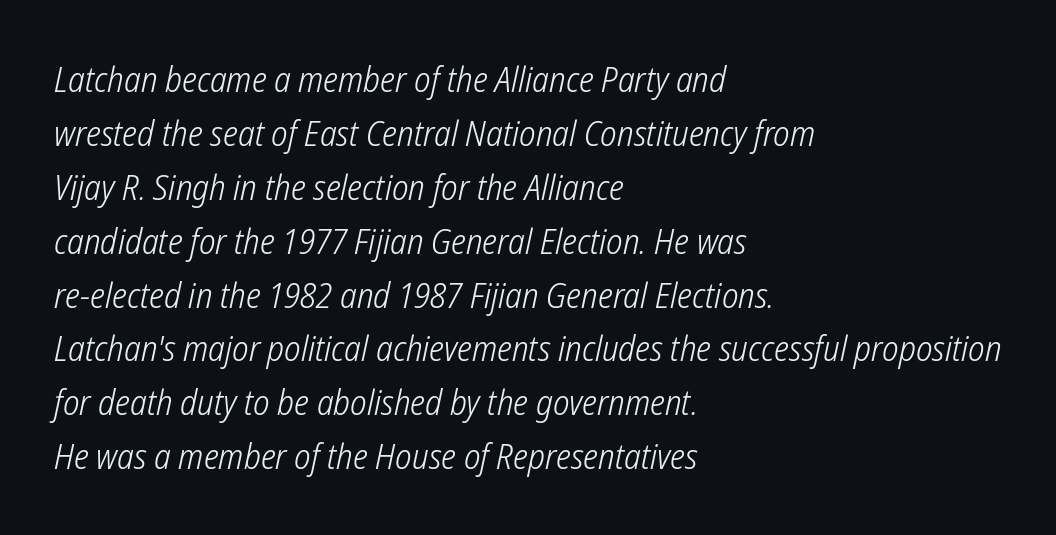
A typesetter would label this face a sans. The face used here is proportionally spaced, like ordinary book or web type. A bare baseline throughout the passage. Letter spacing: default. This rendering uses left alignment, leaving the right contour irregular.
